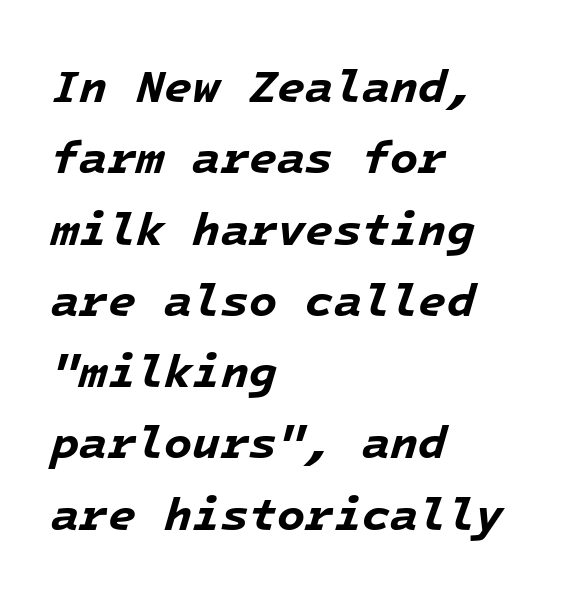
{"italic": "yes", "lean": "right", "slant_degrees": 16, "bold": "yes", "weight": "bold", "width": "normal", "stroke_contrast": "low", "x_height": "medium", "monospaced": "yes", "underline": "no", "align": "left", "line_spacing": "normal", "line_spacing_ratio": 1.55, "letter_spacing": "normal", "letter_spacing_em": 0.0, "glyph_px": 46}
